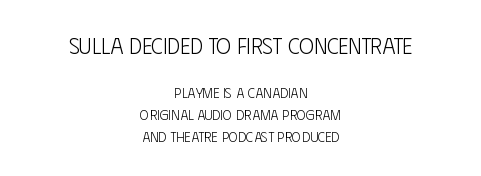
The rows are spaced the way most documents space them. The letterforms sit at book weight or below. Underline: absent. How are the letters spaced? Ordinarily, with no added tracking. In CSS terms this would be text-align: center.
